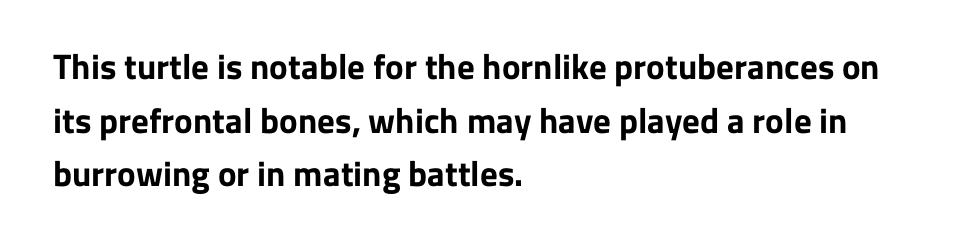
The image shows 35 px bold sans-serif type, upright; set left-aligned, normal line spacing (1.53x), normal letter spacing, not underlined; low stroke contrast and a medium x-height.
